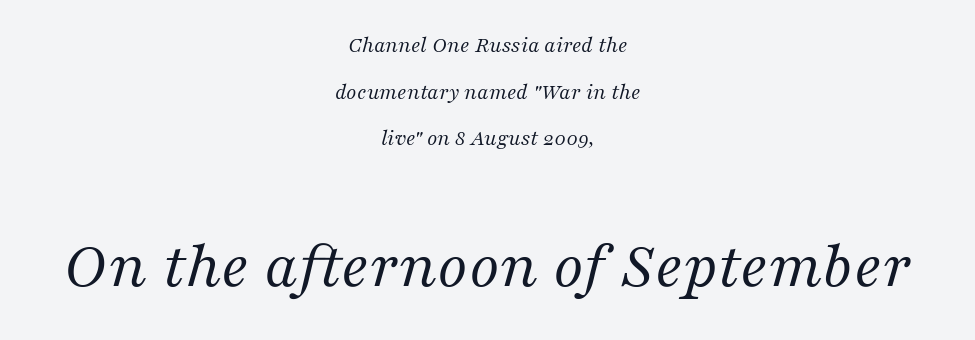
The image shows 68 px regular-weight serif type, italic (leaning right); set centered, loose line spacing (2.03x), normal letter spacing, not underlined; the second (bottom) block is 2.96x larger; medium stroke contrast and a medium x-height.
